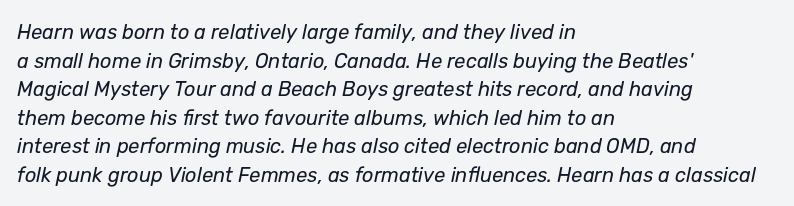
Q: Is the text bold? A: No.
Q: Is the text italic (slanted)? A: Yes, it leans right by about 12 degrees.
Q: Is the text underlined? A: No.
Q: How is the paragraph aligned? A: Left-aligned.
Q: Is the spacing between letters normal or unusually wide? A: Normal.
Q: Is the spacing between lines tight, normal or loose? A: Normal.
